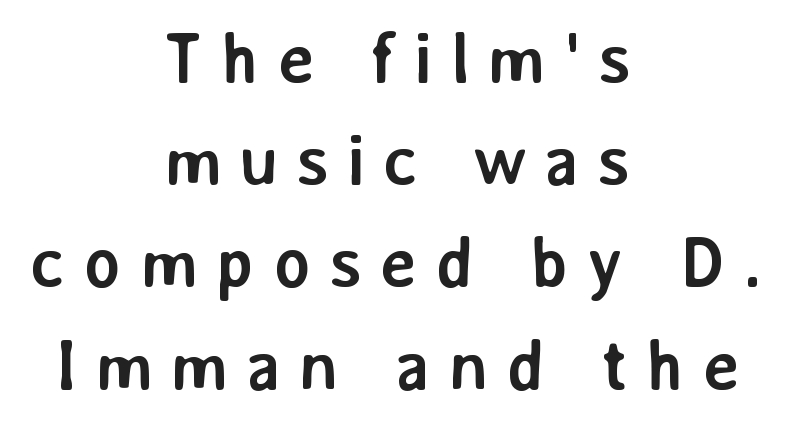
{"serif": "no", "italic": "no", "bold": "yes", "weight": "semibold", "width": "normal", "stroke_contrast": "low", "x_height": "medium", "monospaced": "no", "underline": "no", "align": "center", "line_spacing": "normal", "line_spacing_ratio": 1.44, "letter_spacing": "wide", "letter_spacing_em": 0.24, "glyph_px": 71}
